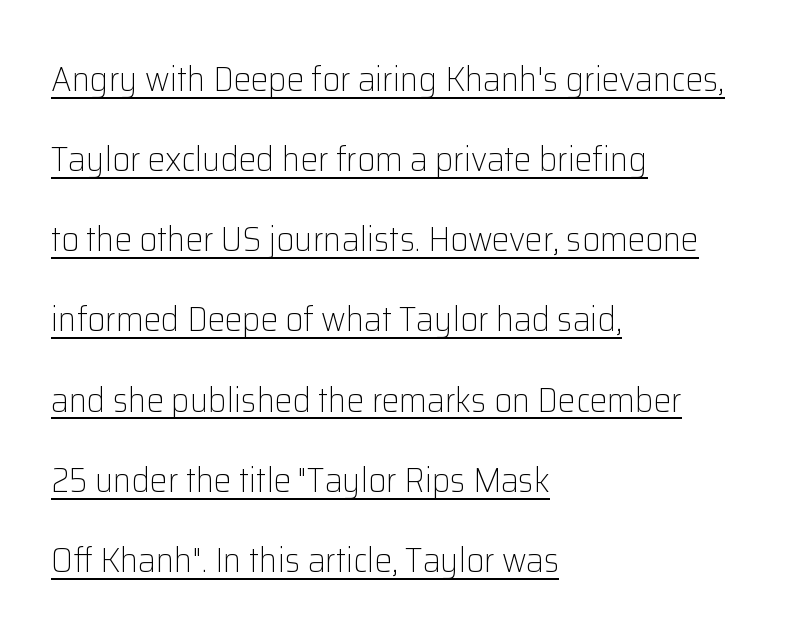
{"serif": "no", "italic": "no", "bold": "no", "weight": "light", "width": "normal", "stroke_contrast": "low", "x_height": "medium", "monospaced": "no", "underline": "yes", "align": "left", "line_spacing": "loose", "line_spacing_ratio": 2.29, "letter_spacing": "normal", "letter_spacing_em": 0.0, "glyph_px": 35}
